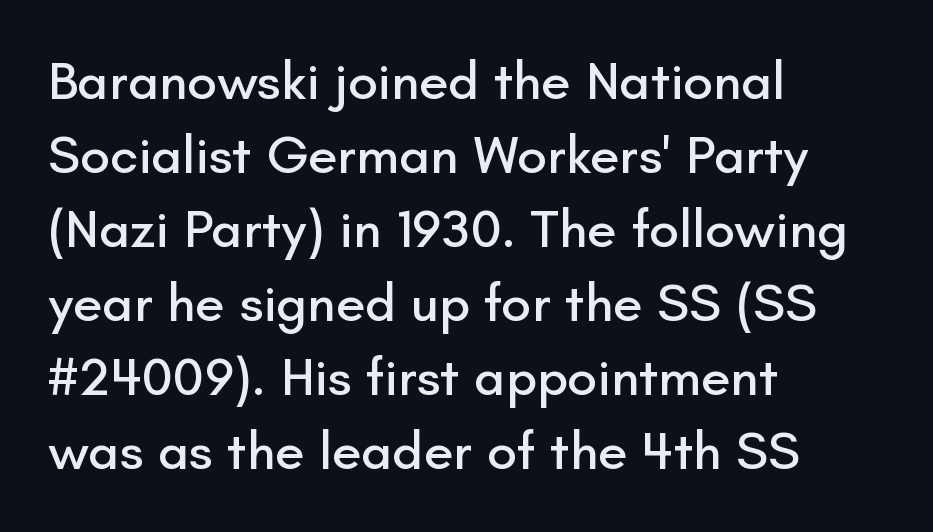
Q: Is the text italic (slanted)? A: No, it is upright.
Q: Is the typeface a serif or a sans-serif typeface? A: Sans-serif.
Q: Is the text underlined? A: No.
Q: How is the paragraph aligned? A: Left-aligned.
Q: Is the spacing between letters normal or unusually wide? A: Normal.
Q: Is the spacing between lines tight, normal or loose? A: Normal.
Q: Width (condensed, normal, or wide)? A: Normal.
Q: Stroke contrast? A: Low.
Q: x-height? A: Small.
Q: Monospaced? A: No.
